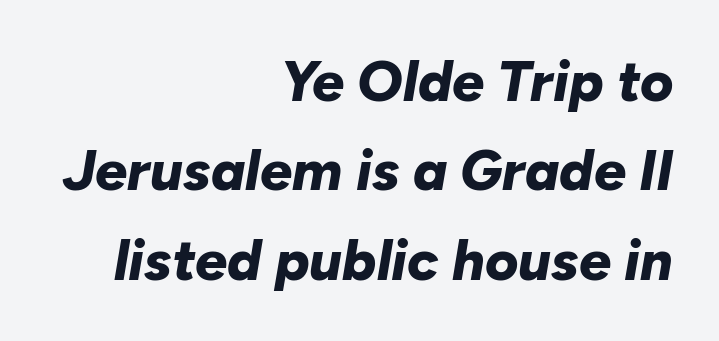
The image shows 57 px bold type, italic (leaning right); set right-aligned, normal line spacing (1.57x), normal letter spacing, not underlined; low stroke contrast and a medium x-height.
